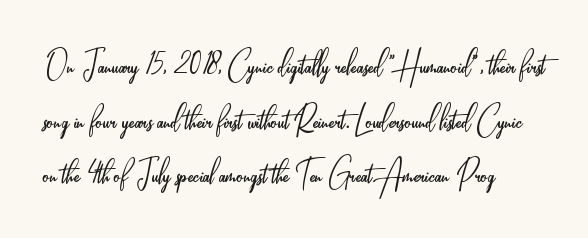
The image shows 41 px light, condensed sans-serif type; set normal line spacing (1.33x), normal letter spacing, not underlined; low stroke contrast and a small x-height.
